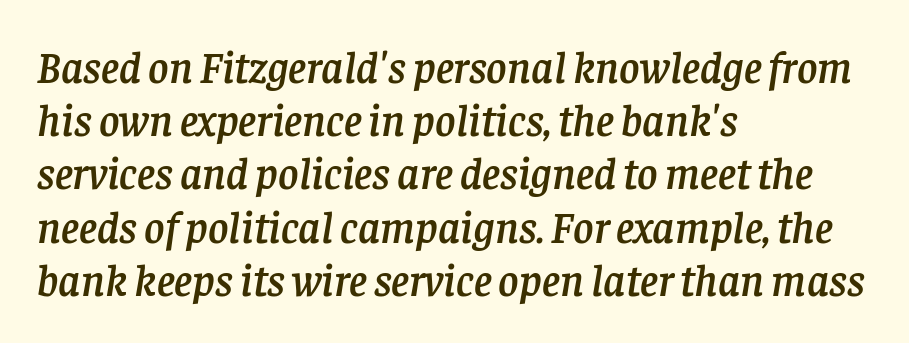
Layout note: lines flush left. Slanted lettering throughout. Just letters on the line, the space beneath them empty. The letters advance in unequal steps, a hallmark of proportional type. Are there feet on the stems? There are — it's a serif.
